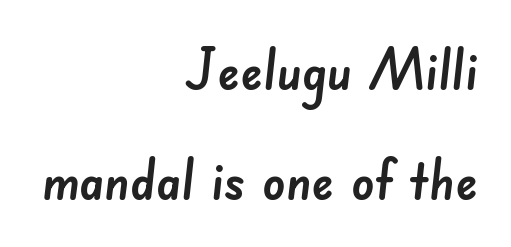
A bare baseline throughout the passage. Teacher's note: observe the even right margin — that is flush-right alignment. Here the designer chose a conventional face with non-uniform glyph widths. Serifs: no, the terminals of the letterforms are clean. The vertical gap from one line to the next is large. There is no visible air inserted between adjacent glyphs.
